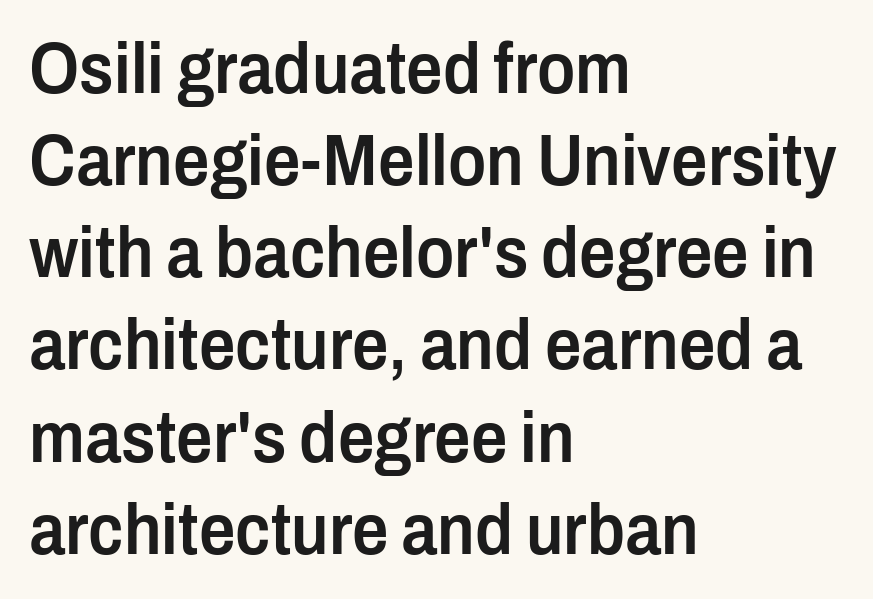
Q: Is the text bold? A: Semi-bold.
Q: Is the text italic (slanted)? A: No, it is upright.
Q: Is the typeface a serif or a sans-serif typeface? A: Sans-serif.
Q: Is the text underlined? A: No.
Q: How is the paragraph aligned? A: Left-aligned.
Q: Is the spacing between letters normal or unusually wide? A: Normal.
Q: Is the spacing between lines tight, normal or loose? A: Normal.
Q: Width (condensed, normal, or wide)? A: Condensed.
Q: Stroke contrast? A: Low.
Q: x-height? A: Medium.
Q: Monospaced? A: No.
